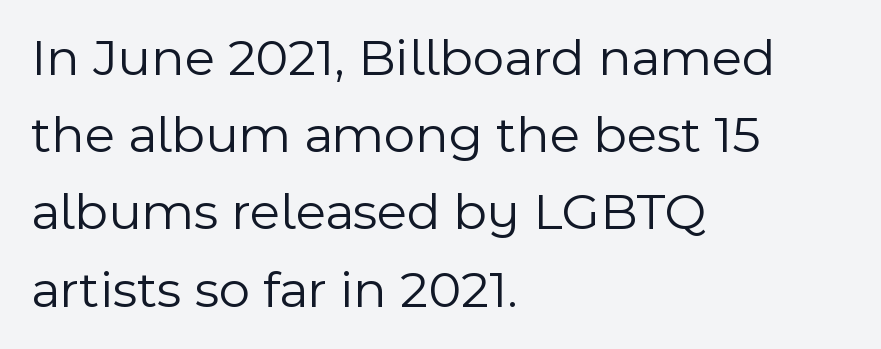
Q: Is the text bold? A: No.
Q: Is the text italic (slanted)? A: No, it is upright.
Q: Is the typeface a serif or a sans-serif typeface? A: Sans-serif.
Q: Is the text underlined? A: No.
Q: How is the paragraph aligned? A: Left-aligned.
Q: Is the spacing between letters normal or unusually wide? A: Normal.
Q: Is the spacing between lines tight, normal or loose? A: Normal.
Q: Width (condensed, normal, or wide)? A: Normal.
Q: x-height? A: Medium.
Q: Monospaced? A: No.
